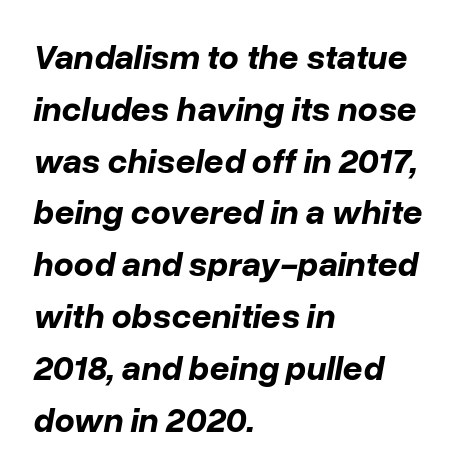
{"italic": "yes", "lean": "right", "slant_degrees": 10, "bold": "yes", "weight": "bold", "width": "normal", "stroke_contrast": "low", "x_height": "medium", "monospaced": "no", "underline": "no", "align": "left", "line_spacing": "normal", "line_spacing_ratio": 1.48, "letter_spacing": "normal", "letter_spacing_em": 0.0, "glyph_px": 35}
